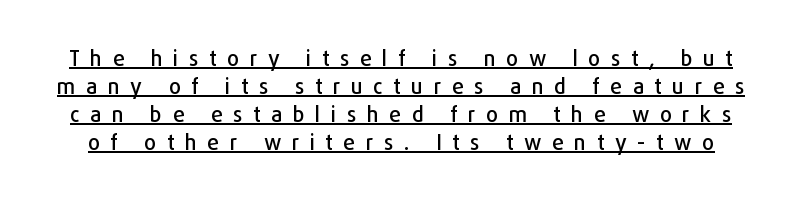
The image shows 21 px text type, upright; set normal line spacing (1.34x), unusually wide letter spacing (+0.5 em), underlined.
